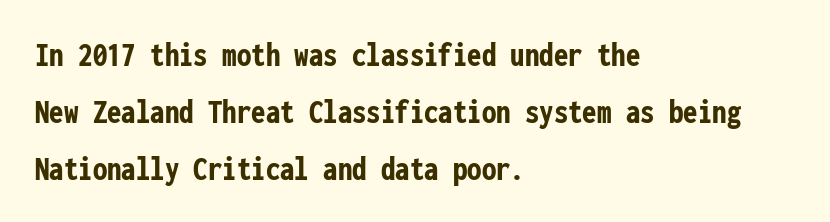
The image shows 36 px semibold, condensed sans-serif type, upright, monospaced; set left-aligned, normal line spacing (1.58x), normal letter spacing, not underlined; low stroke contrast and a medium x-height.
